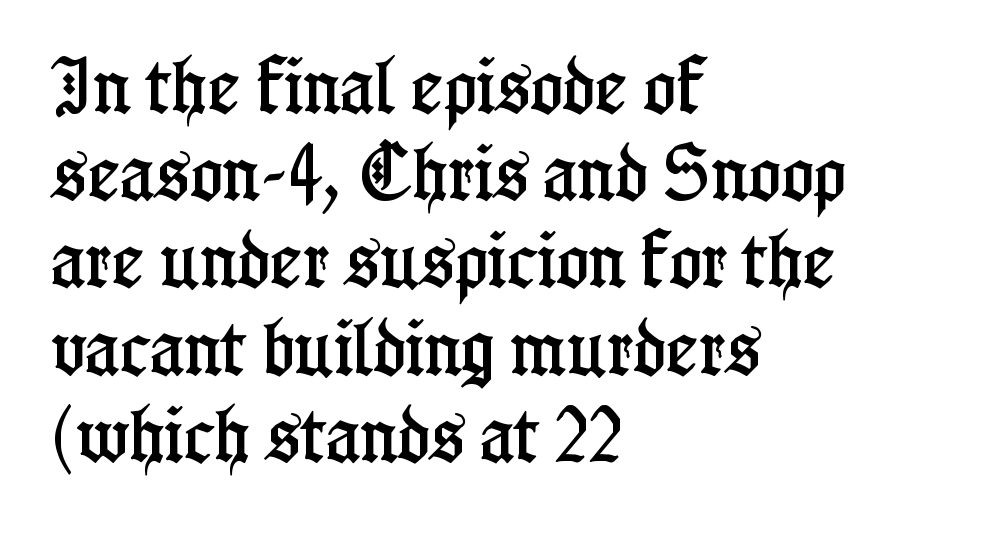
The image shows 61 px condensed serif type, upright; set left-aligned, normal line spacing (1.43x), normal letter spacing, not underlined; low stroke contrast and a medium x-height.
